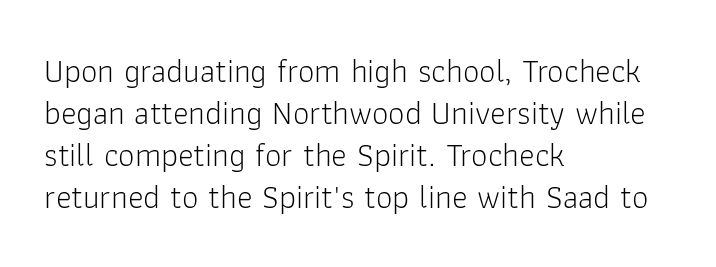
The image shows 33 px light sans-serif type, upright; set left-aligned, normal line spacing (1.27x), normal letter spacing, not underlined; low stroke contrast and a medium x-height.
